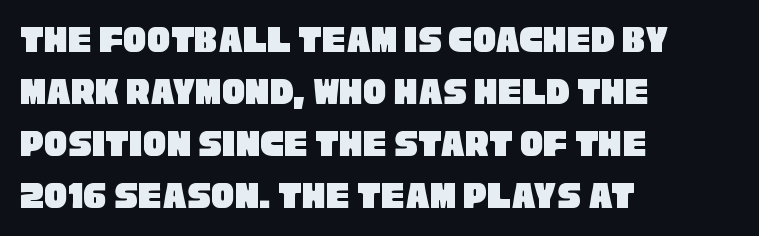
The image shows 39 px condensed sans-serif type; set left-aligned, normal line spacing (1.33x), normal letter spacing, not underlined; low stroke contrast and a large x-height.
